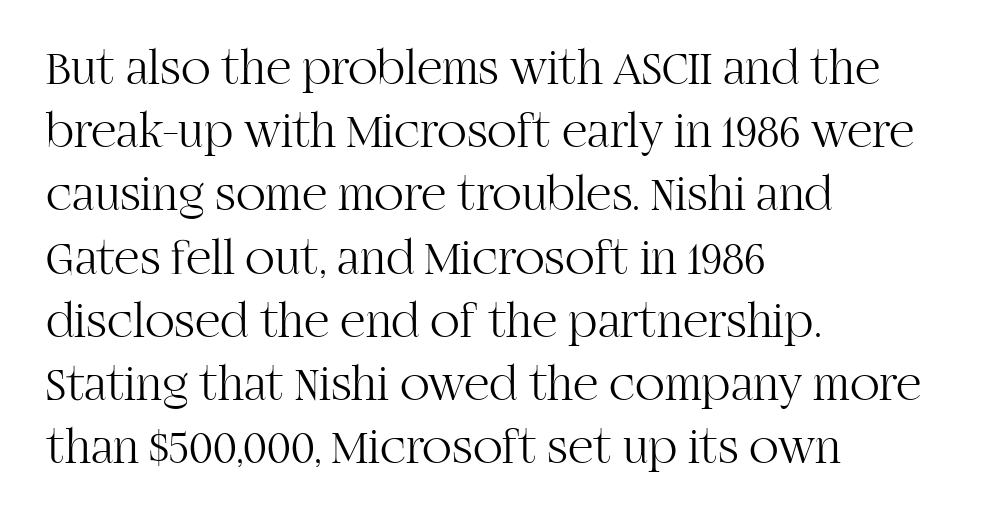
Quick note: not italic, upright. Yep, those are serifs on the letters. Is the letter spacing exaggerated? No — it looks like the ordinary default. Caption: face not bold, strokes unweighted. Clear beneath every line of the passage.
